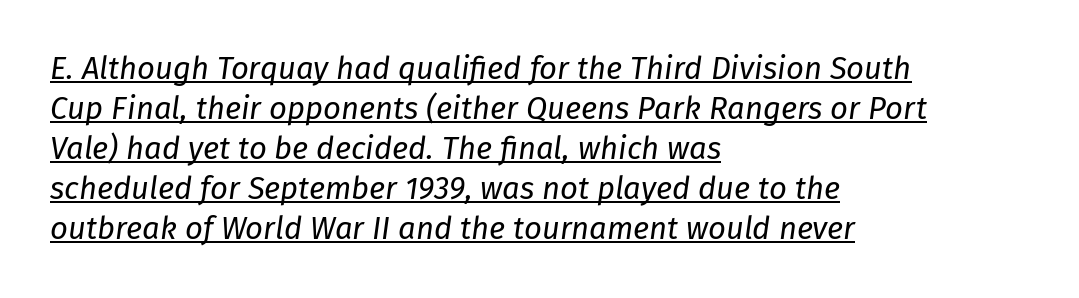
These lines are rendered in a variable-pitch font. Letters have the restrained weight of plain body copy at most. The typesetter chose a ragged-right arrangement here. Horizontal bands of white between lines are of average thickness.
